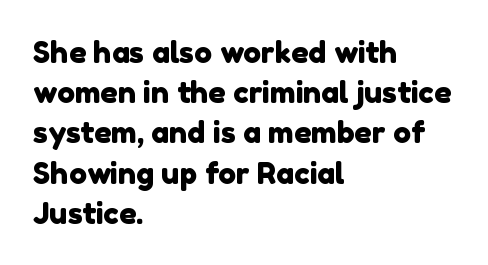
Q: Is the typeface a serif or a sans-serif typeface? A: Sans-serif.
Q: Is the text underlined? A: No.
Q: How is the paragraph aligned? A: Left-aligned.
Q: Is the spacing between letters normal or unusually wide? A: Normal.
Q: Is the spacing between lines tight, normal or loose? A: Normal.
Q: Width (condensed, normal, or wide)? A: Normal.
Q: Stroke contrast? A: Low.
Q: x-height? A: Medium.
Q: Monospaced? A: No.
